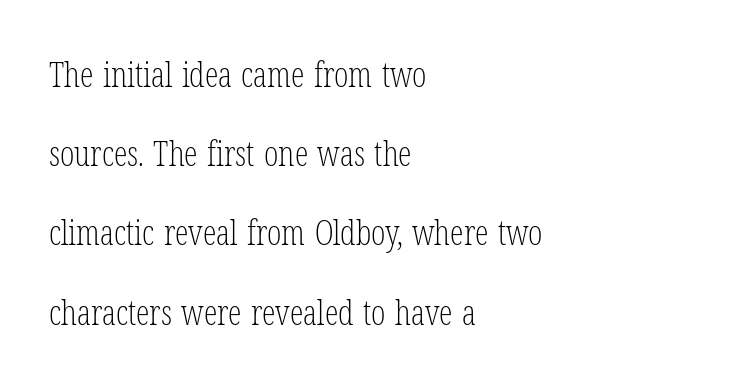
Honestly, the letter spacing is just normal — you wouldn't notice it. Notice how the passage keeps a crisp vertical edge on the left only. Heft: none added — not bold. Vertically, the passage feels expansive, rows floating well apart. Honestly, there is no underline to notice here at all.
